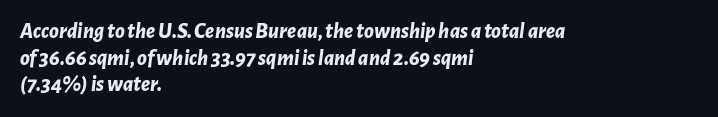
{"italic": "yes", "lean": "right", "slant_degrees": 7, "bold": "yes", "underline": "no", "align": "left", "line_spacing_ratio": 1.21, "letter_spacing": "normal", "letter_spacing_em": 0.0, "glyph_px": 22}
